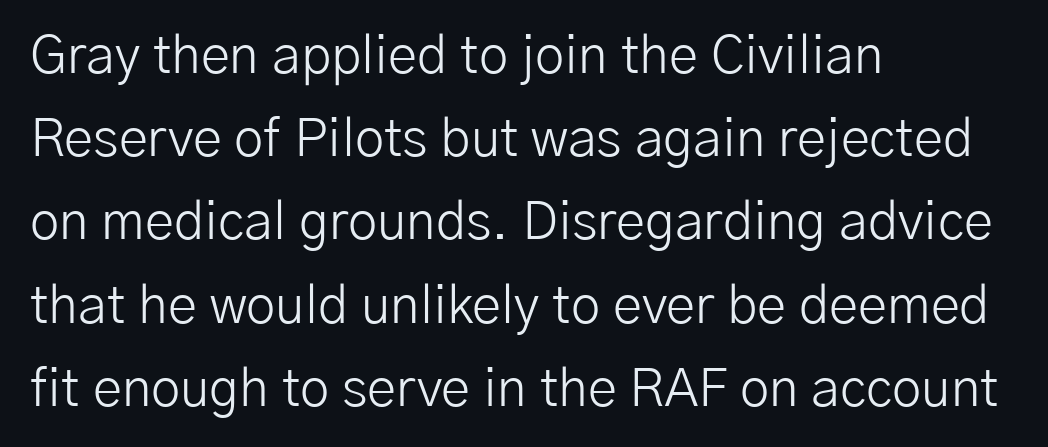
The image shows 53 px light sans-serif type, upright; set left-aligned, normal line spacing (1.57x), normal letter spacing, not underlined; low stroke contrast and a medium x-height.
